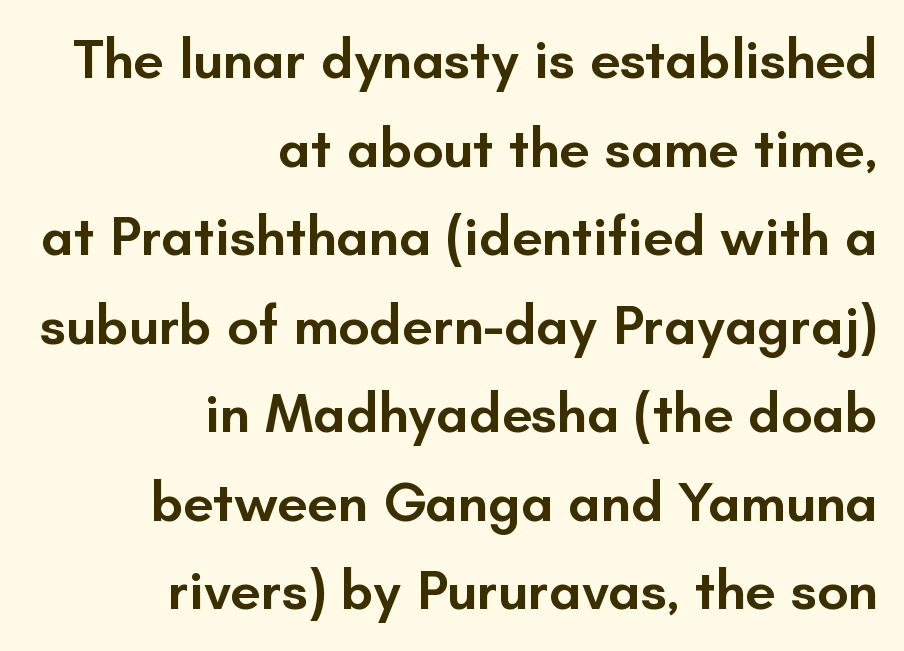
The image shows 55 px semibold sans-serif type, upright; set right-aligned, normal line spacing (1.61x), normal letter spacing, not underlined; low stroke contrast and a small x-height.
